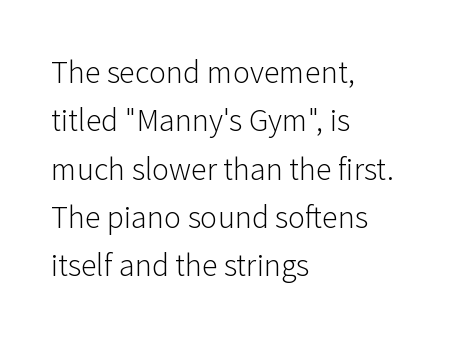
Caption: standard tracking, unaltered. When letters stand straight like this, we call the style roman or upright. The lines sit at an ordinary, default distance from one another. The glyphs in this specimen are sans serif. Check the space under the baseline: it is left empty.
